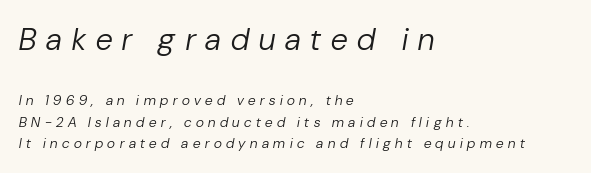
The image shows 31 px regular-weight type, italic (leaning right); set left-aligned, normal line spacing (1.53x), unusually wide letter spacing (+0.32 em), not underlined; the first (top) block is 2.21x larger; low stroke contrast and a medium x-height.
